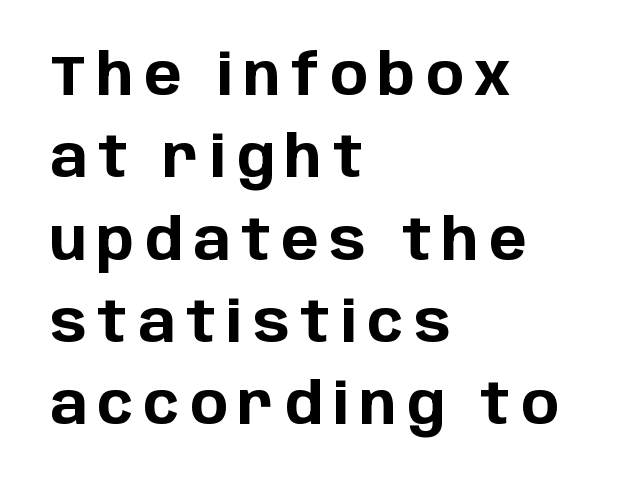
Q: Is the text bold? A: Yes.
Q: Is the text italic (slanted)? A: No, it is upright.
Q: Is the typeface a serif or a sans-serif typeface? A: Sans-serif.
Q: Is the text underlined? A: No.
Q: How is the paragraph aligned? A: Left-aligned.
Q: Is the spacing between lines tight, normal or loose? A: Normal.
Q: Width (condensed, normal, or wide)? A: Normal.
Q: Stroke contrast? A: Low.
Q: x-height? A: Large.
Q: Monospaced? A: No.
